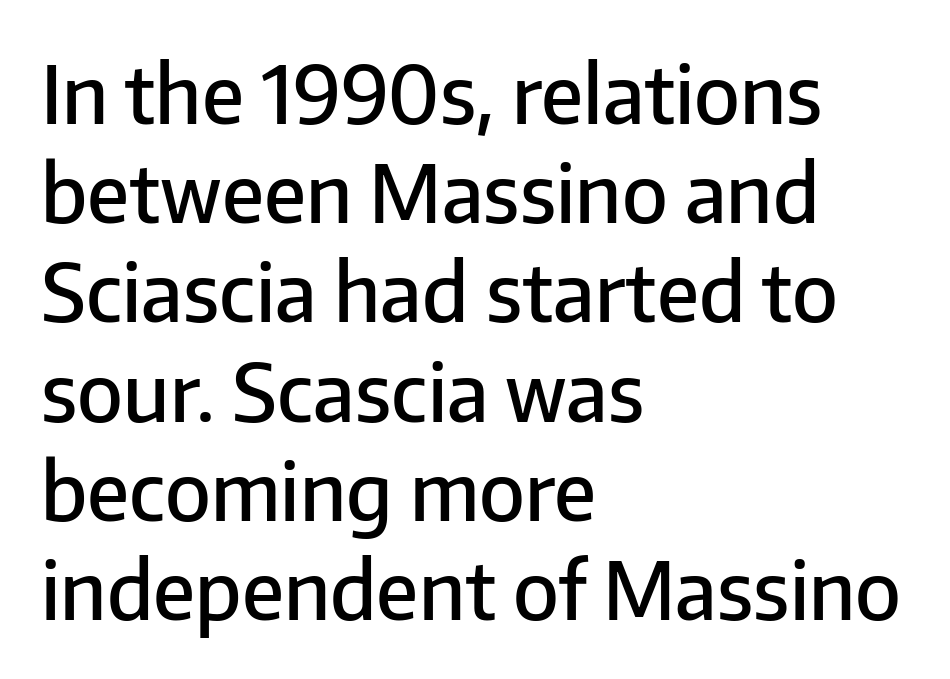
The image shows 80 px semibold sans-serif type, upright; set left-aligned, line spacing 1.24x, normal letter spacing, not underlined; low stroke contrast and a medium x-height.
